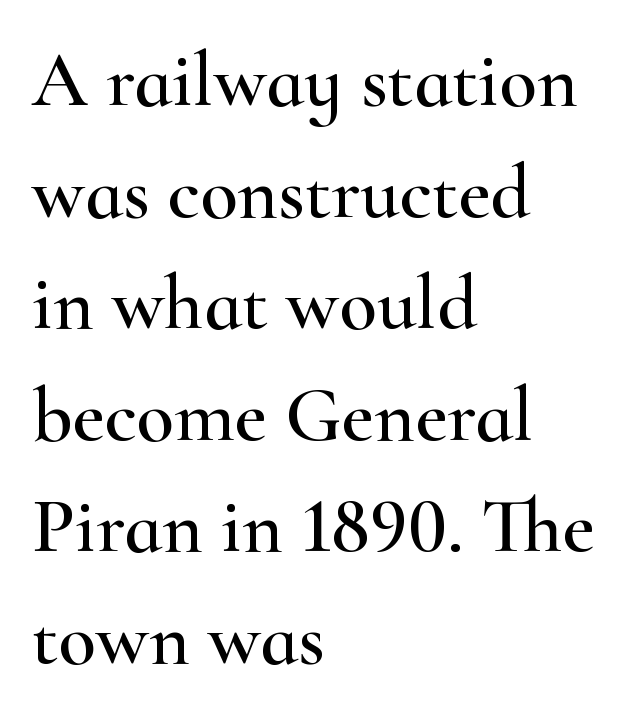
Q: Is the text italic (slanted)? A: No, it is upright.
Q: Is the typeface a serif or a sans-serif typeface? A: Serif.
Q: Is the text underlined? A: No.
Q: How is the paragraph aligned? A: Left-aligned.
Q: Is the spacing between letters normal or unusually wide? A: Normal.
Q: Is the spacing between lines tight, normal or loose? A: Normal.
Q: Width (condensed, normal, or wide)? A: Wide.
Q: Stroke contrast? A: High.
Q: x-height? A: Small.
Q: Monospaced? A: No.
